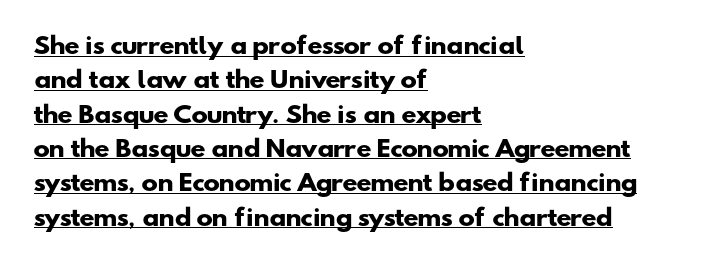
Q: Is the text bold? A: Yes.
Q: Is the text underlined? A: Yes.
Q: How is the paragraph aligned? A: Left-aligned.
Q: Is the spacing between letters normal or unusually wide? A: Normal.
Q: Is the spacing between lines tight, normal or loose? A: Normal.
